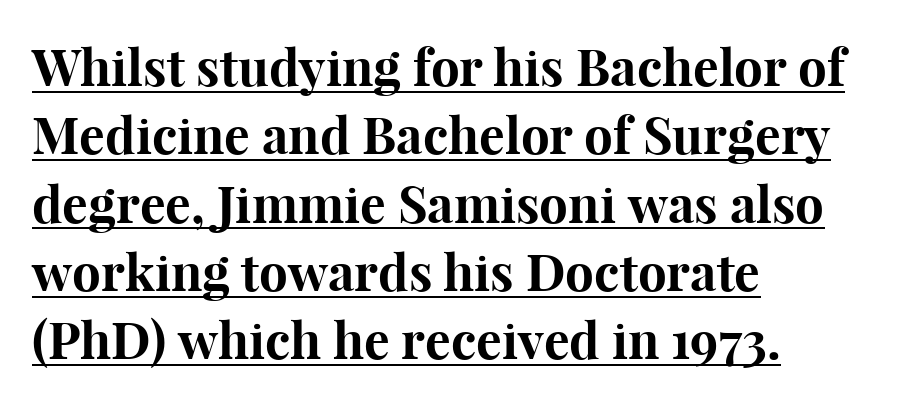
Q: Is the text bold? A: Yes.
Q: Is the text italic (slanted)? A: No, it is upright.
Q: Is the typeface a serif or a sans-serif typeface? A: Serif.
Q: Is the text underlined? A: Yes.
Q: How is the paragraph aligned? A: Left-aligned.
Q: Is the spacing between letters normal or unusually wide? A: Normal.
Q: Is the spacing between lines tight, normal or loose? A: Normal.
Q: Width (condensed, normal, or wide)? A: Normal.
Q: Stroke contrast? A: High.
Q: x-height? A: Medium.
Q: Monospaced? A: No.
